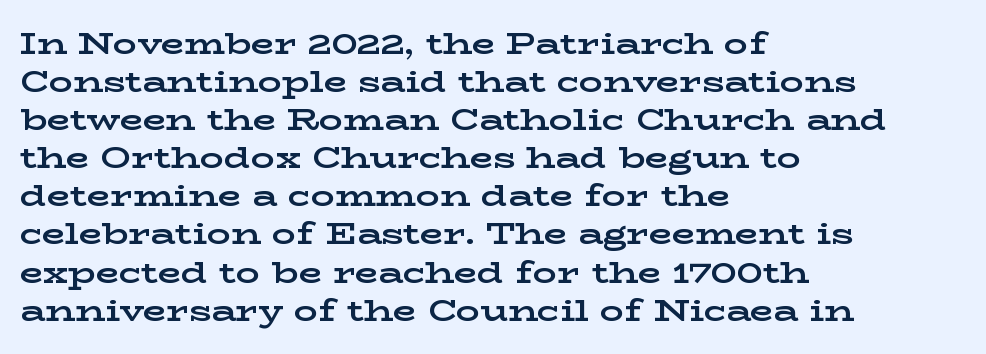
Alignment: flush left. Character widths vary here, with narrow letters taking less room than wide ones. What kind of face is this? One with serifs. Underlining? Definitely not there. The letters stand straight up with perfectly vertical stems.
